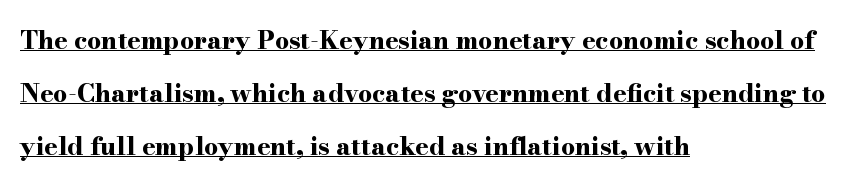
The image shows 25 px bold type, upright; set left-aligned, loose line spacing (2.12x), normal letter spacing, underlined.
